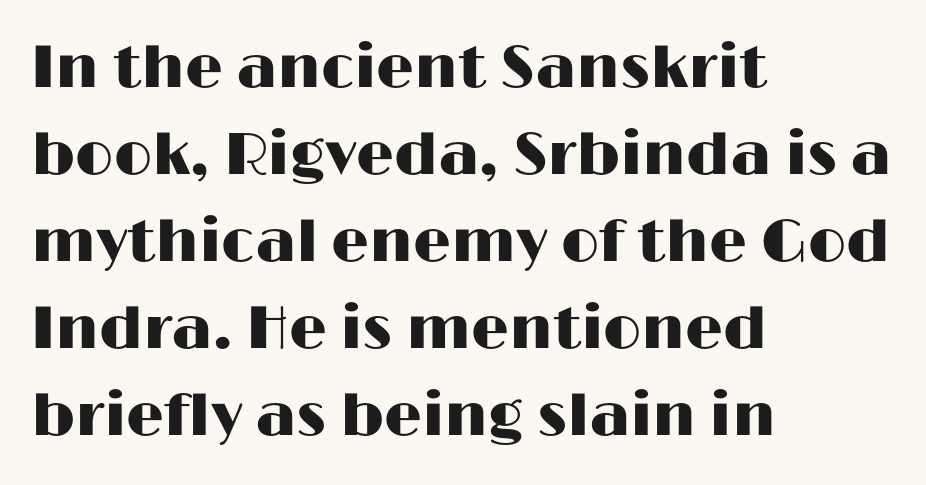
{"serif": "no", "italic": "no", "width": "wide", "stroke_contrast": "high", "x_height": "medium", "monospaced": "no", "underline": "no", "align": "left", "line_spacing": "normal", "line_spacing_ratio": 1.45, "letter_spacing": "normal", "letter_spacing_em": 0.0, "glyph_px": 60}
